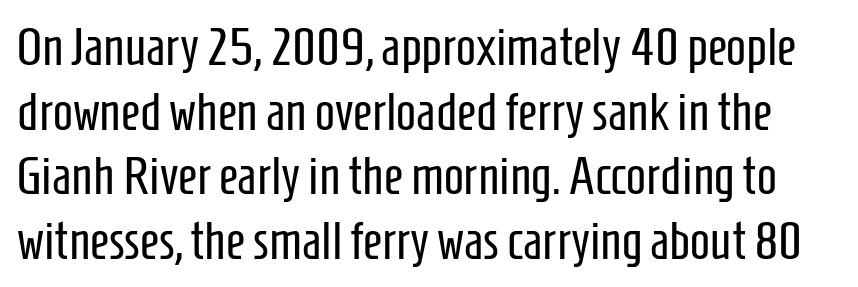
Q: Is the text bold? A: No.
Q: Is the text italic (slanted)? A: No, it is upright.
Q: Is the typeface a serif or a sans-serif typeface? A: Sans-serif.
Q: Is the text underlined? A: No.
Q: Is the spacing between letters normal or unusually wide? A: Normal.
Q: Width (condensed, normal, or wide)? A: Condensed.
Q: Stroke contrast? A: Low.
Q: x-height? A: Medium.
Q: Monospaced? A: No.
